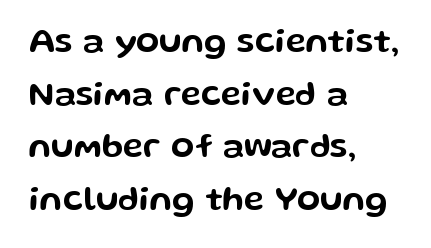
Q: Is the text italic (slanted)? A: No, it is upright.
Q: Is the typeface a serif or a sans-serif typeface? A: Sans-serif.
Q: Is the text underlined? A: No.
Q: How is the paragraph aligned? A: Left-aligned.
Q: Is the spacing between letters normal or unusually wide? A: Normal.
Q: Is the spacing between lines tight, normal or loose? A: Normal.
Q: Width (condensed, normal, or wide)? A: Wide.
Q: Stroke contrast? A: Low.
Q: x-height? A: Medium.
Q: Monospaced? A: No.
